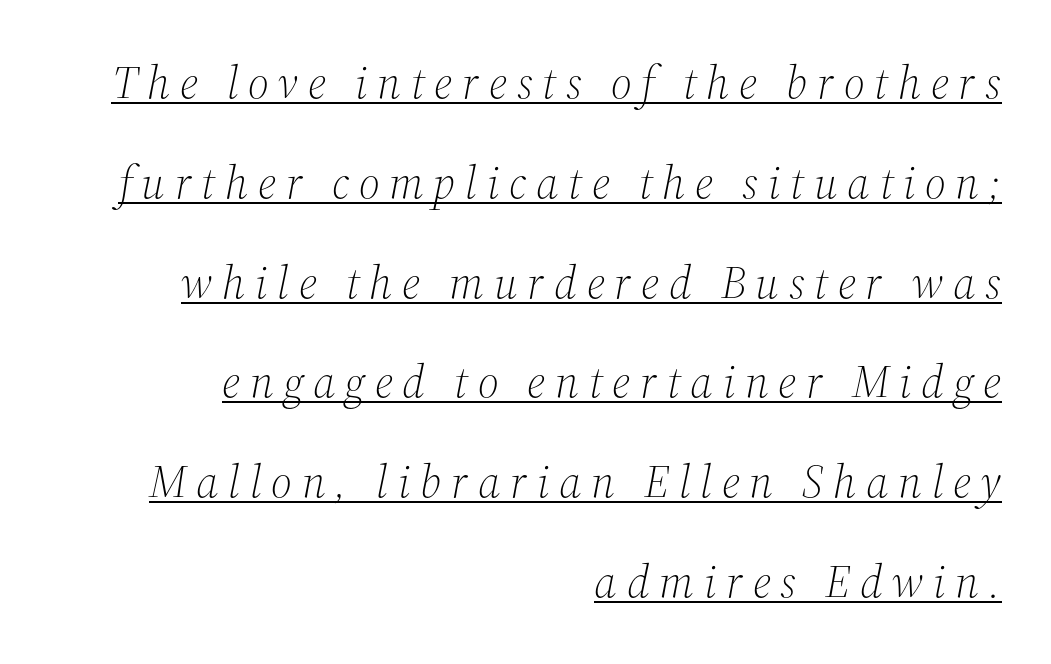
The compositor pushed each line to the right boundary. The weight tops out at a normal text grade. Would a proofreader flag this as italicized? Yes. The gaps between neighbouring characters are conspicuously large. Reading down the column, the eye jumps a long way to each next line. Quick note: underline on.
